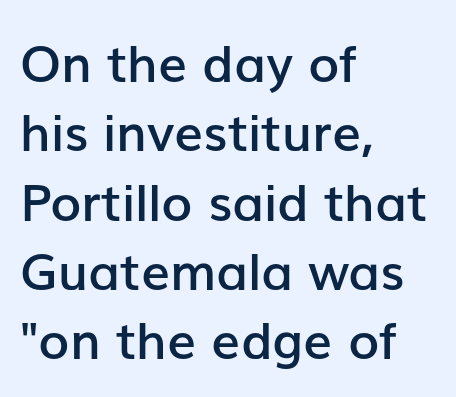
Tracking here is standard; glyphs follow each other at the usual distance. The passage shown is typed in a proportional face where columns would drift. Every stem runs plumb, perpendicular to the baseline. Are there feet on the stems? There aren't — it's a sans. The passage shown is not underscored anywhere. Typeset ragged right — the left edge is the straight one.
